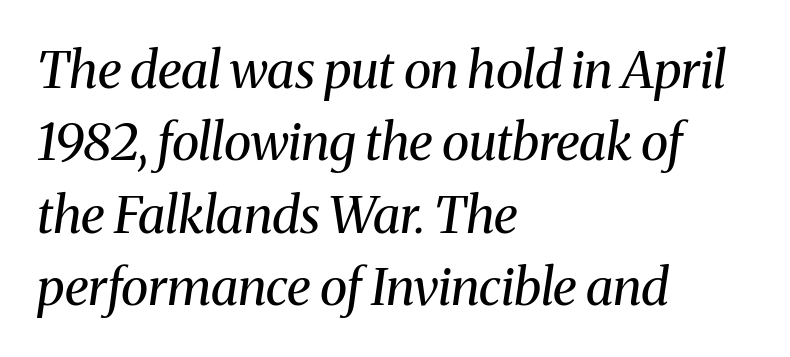
Q: Is the text bold? A: No.
Q: Is the text italic (slanted)? A: Yes, it leans right by about 8 degrees.
Q: Is the typeface a serif or a sans-serif typeface? A: Serif.
Q: Is the text underlined? A: No.
Q: How is the paragraph aligned? A: Left-aligned.
Q: Is the spacing between letters normal or unusually wide? A: Normal.
Q: Is the spacing between lines tight, normal or loose? A: Normal.
Q: Width (condensed, normal, or wide)? A: Normal.
Q: Stroke contrast? A: Medium.
Q: x-height? A: Medium.
Q: Monospaced? A: No.
